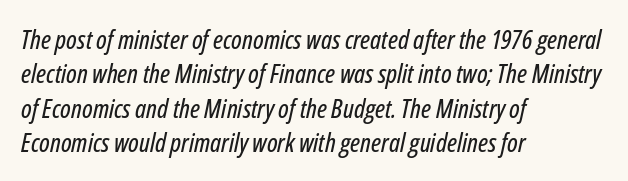
The font's italic variant was chosen for this text. Vertical spacing — default. Inter-character spacing is left at the font's built-in metrics. No word sits above an underline. The text block is weighted toward the left margin, trailing off unevenly rightward.
